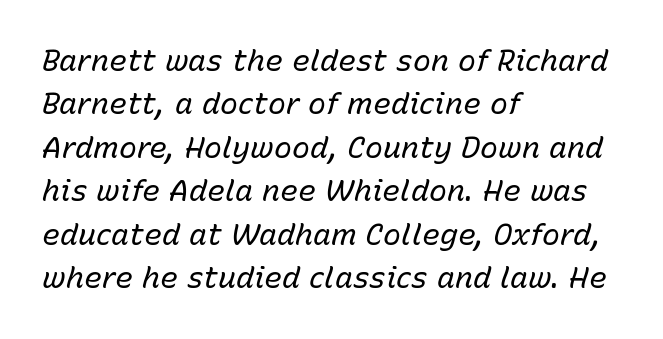
Q: Is the text bold? A: No.
Q: Is the text italic (slanted)? A: Yes, it leans right by about 15 degrees.
Q: Is the text underlined? A: No.
Q: How is the paragraph aligned? A: Left-aligned.
Q: Is the spacing between letters normal or unusually wide? A: Normal.
Q: Is the spacing between lines tight, normal or loose? A: Normal.
Q: Width (condensed, normal, or wide)? A: Normal.
Q: Stroke contrast? A: Low.
Q: x-height? A: Medium.
Q: Monospaced? A: No.
